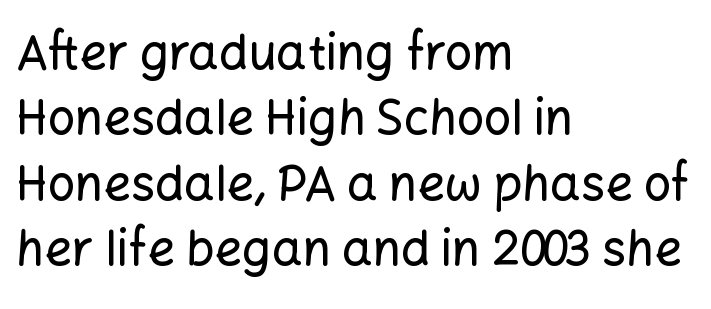
{"serif": "no", "italic": "no", "width": "normal", "stroke_contrast": "low", "x_height": "medium", "monospaced": "no", "underline": "no", "align": "left", "line_spacing": "normal", "line_spacing_ratio": 1.36, "letter_spacing": "normal", "letter_spacing_em": 0.0, "glyph_px": 48}
